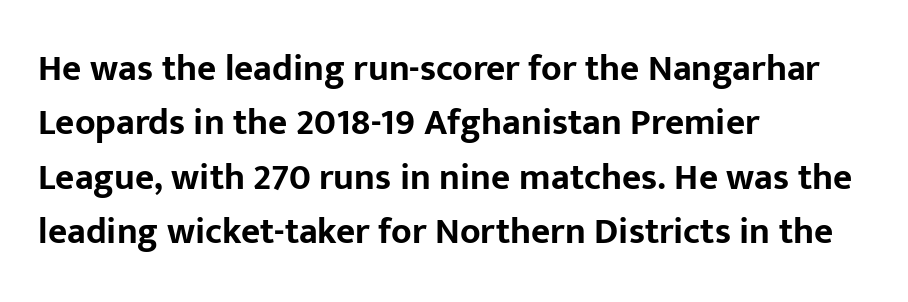
Q: Is the text bold? A: Yes.
Q: Is the text italic (slanted)? A: No, it is upright.
Q: Is the typeface a serif or a sans-serif typeface? A: Sans-serif.
Q: Is the text underlined? A: No.
Q: How is the paragraph aligned? A: Left-aligned.
Q: Is the spacing between letters normal or unusually wide? A: Normal.
Q: Is the spacing between lines tight, normal or loose? A: Normal.
Q: Width (condensed, normal, or wide)? A: Normal.
Q: Stroke contrast? A: Low.
Q: x-height? A: Medium.
Q: Monospaced? A: No.
